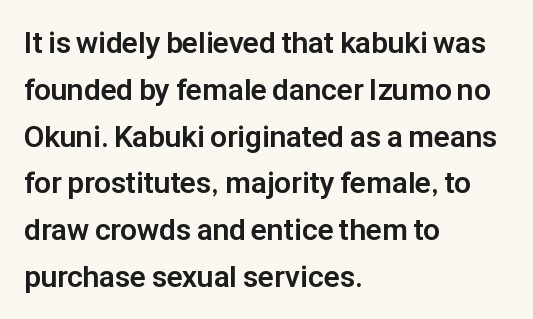
{"serif": "no", "italic": "no", "bold": "yes", "weight": "bold", "width": "normal", "stroke_contrast": "low", "x_height": "medium", "monospaced": "no", "underline": "no", "align": "left", "line_spacing": "normal", "line_spacing_ratio": 1.56, "letter_spacing": "normal", "letter_spacing_em": 0.0, "glyph_px": 30}
